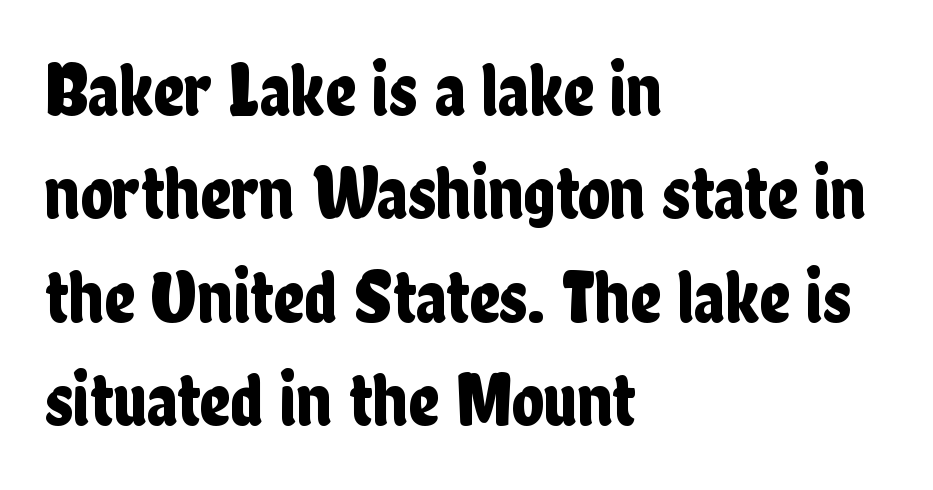
Q: Is the text italic (slanted)? A: No, it is upright.
Q: Is the typeface a serif or a sans-serif typeface? A: Sans-serif.
Q: Is the text underlined? A: No.
Q: How is the paragraph aligned? A: Left-aligned.
Q: Is the spacing between letters normal or unusually wide? A: Normal.
Q: Is the spacing between lines tight, normal or loose? A: Normal.
Q: Width (condensed, normal, or wide)? A: Condensed.
Q: Stroke contrast? A: Low.
Q: x-height? A: Medium.
Q: Monospaced? A: No.
